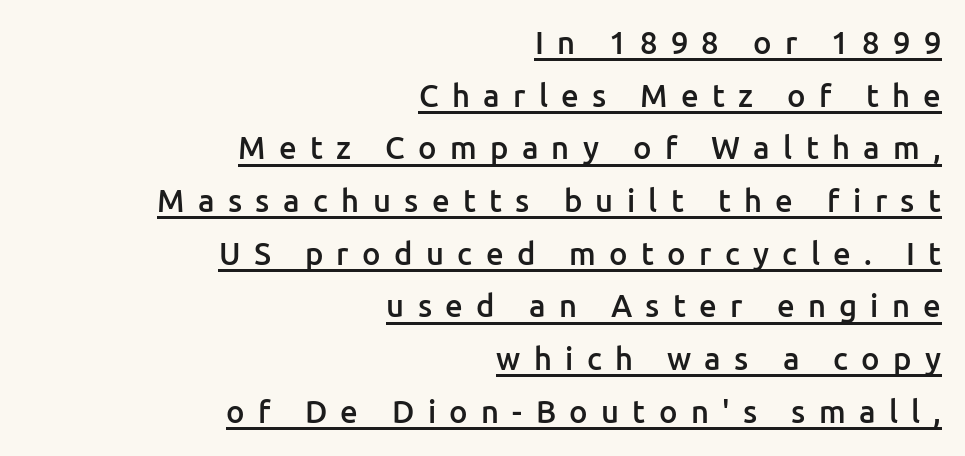
{"serif": "no", "italic": "no", "bold": "semi", "weight": "semibold", "width": "normal", "stroke_contrast": "low", "x_height": "medium", "monospaced": "no", "underline": "yes", "align": "right", "line_spacing": "normal", "line_spacing_ratio": 1.7, "letter_spacing": "wide", "letter_spacing_em": 0.43, "glyph_px": 31}
